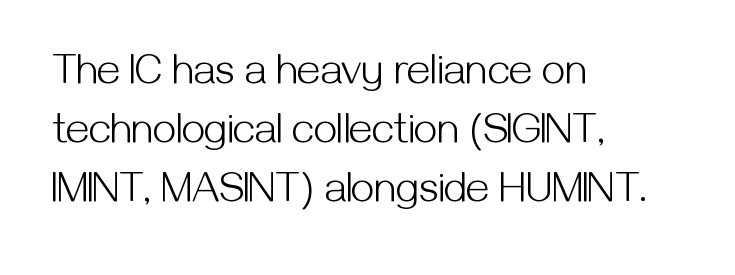
Regarding serifs, this sample does without them. Alignment: flush left. Each stroke keeps to a modest, everyday thickness or less. Glance below the letters and you will spot only blank space. The face used here is proportionally spaced, like ordinary book or web type.
